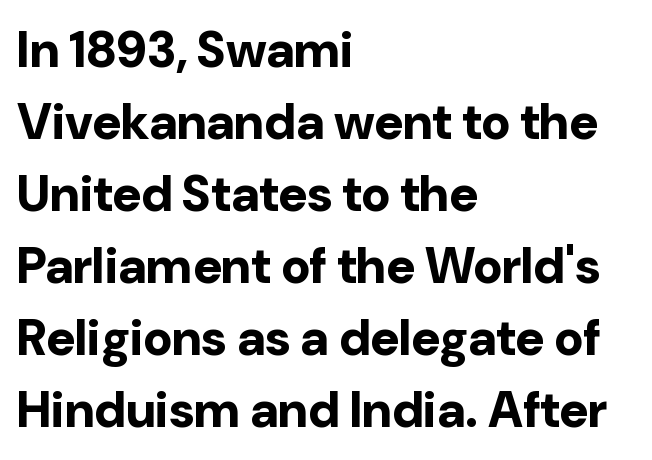
Q: Is the text bold? A: Yes.
Q: Is the text italic (slanted)? A: No, it is upright.
Q: Is the typeface a serif or a sans-serif typeface? A: Sans-serif.
Q: Is the text underlined? A: No.
Q: How is the paragraph aligned? A: Left-aligned.
Q: Is the spacing between letters normal or unusually wide? A: Normal.
Q: Is the spacing between lines tight, normal or loose? A: Normal.
Q: Width (condensed, normal, or wide)? A: Normal.
Q: Stroke contrast? A: Low.
Q: x-height? A: Medium.
Q: Monospaced? A: No.
